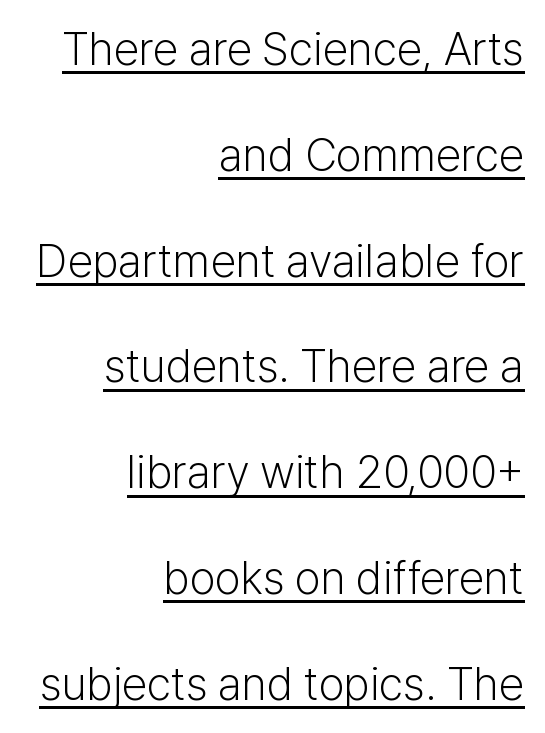
Q: Is the text bold? A: No.
Q: Is the text italic (slanted)? A: No, it is upright.
Q: Is the typeface a serif or a sans-serif typeface? A: Sans-serif.
Q: Is the text underlined? A: Yes.
Q: How is the paragraph aligned? A: Right-aligned.
Q: Is the spacing between letters normal or unusually wide? A: Normal.
Q: Is the spacing between lines tight, normal or loose? A: Loose.
Q: Width (condensed, normal, or wide)? A: Normal.
Q: Stroke contrast? A: Low.
Q: x-height? A: Medium.
Q: Monospaced? A: No.
